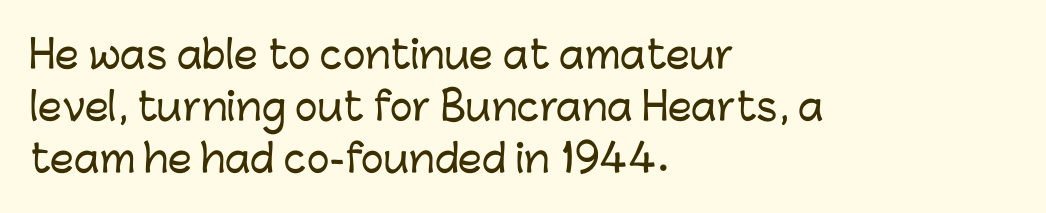
These lines sit exactly where default settings would place them. No feet cap the strokes, marking this as sans-serif type. Is there any slant? The stems are plumb. Think of a printed novel: that variable character pitch is what you see here. Students, note that the glyphs here touch the page at normal intervals. All the whitespace from short lines collects on the right.
